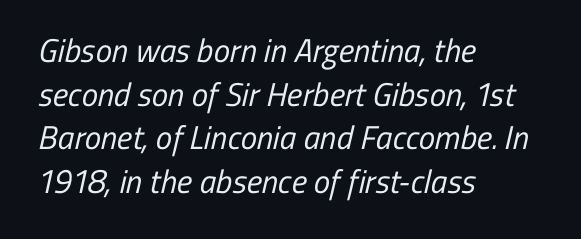
The image shows 33 px regular-weight, condensed sans-serif type; set left-aligned, normal line spacing (1.32x), normal letter spacing, not underlined; low stroke contrast and a medium x-height.
